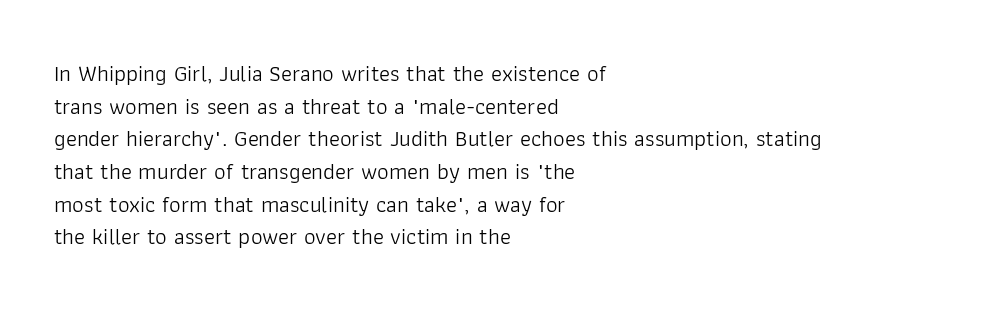
Q: Is the text bold? A: No.
Q: Is the text italic (slanted)? A: No, it is upright.
Q: Is the text underlined? A: No.
Q: How is the paragraph aligned? A: Left-aligned.
Q: Is the spacing between letters normal or unusually wide? A: Normal.
Q: Is the spacing between lines tight, normal or loose? A: Normal.
